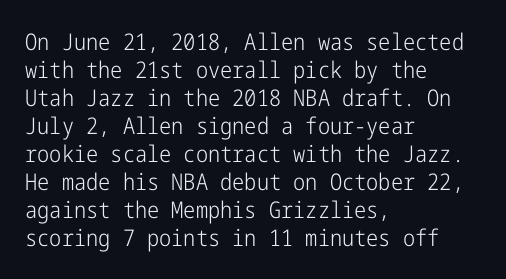
Q: Is the text bold? A: No.
Q: Is the text italic (slanted)? A: No, it is upright.
Q: Is the text underlined? A: No.
Q: How is the paragraph aligned? A: Left-aligned.
Q: Is the spacing between letters normal or unusually wide? A: Normal.
